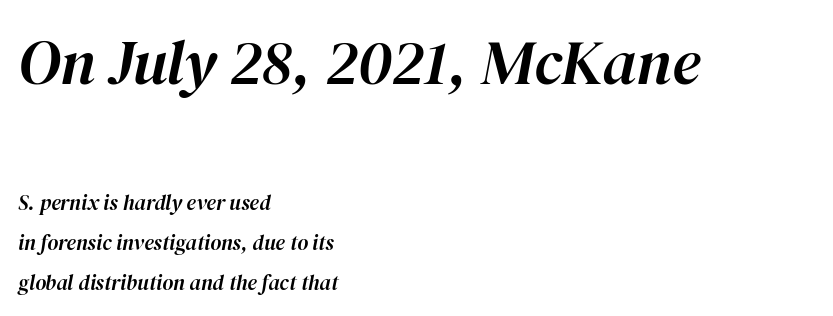
Compared with ordinary roman type, these characters are visibly tilted. The block sitting higher on the canvas is the one with enlarged characters. This rendering features lettering with no underline. Horizontal bands of white between lines are thick stripes.
